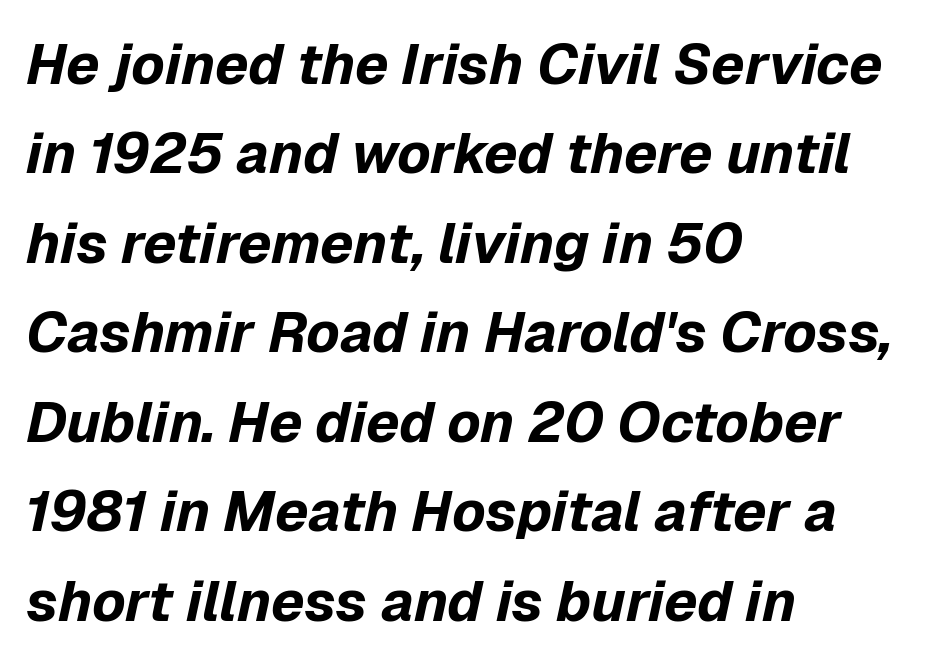
Does extra space separate the letters? No, they use regular spacing. The rendering uses natural spacing where letterforms have individual widths. One-word summary of the alignment: left. The specimen omits any rule beneath the text block's lines. Stroke thickness is high; the sample reads as a true bold.
